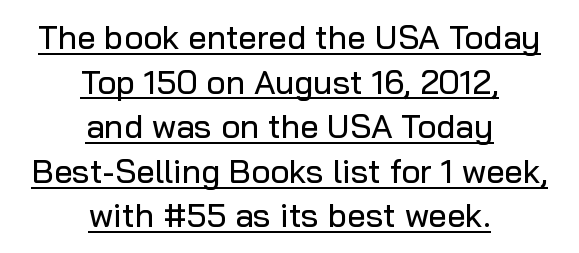
The image shows 33 px sans-serif type, upright; set centered, normal line spacing (1.35x), normal letter spacing, underlined; low stroke contrast and a medium x-height.
